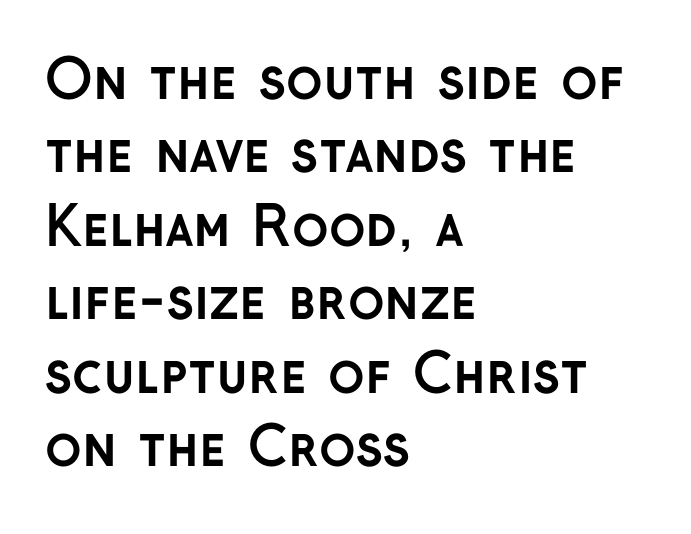
The image shows 54 px semibold sans-serif type, upright; set left-aligned, normal line spacing (1.36x), normal letter spacing, not underlined; low stroke contrast and a medium x-height.
